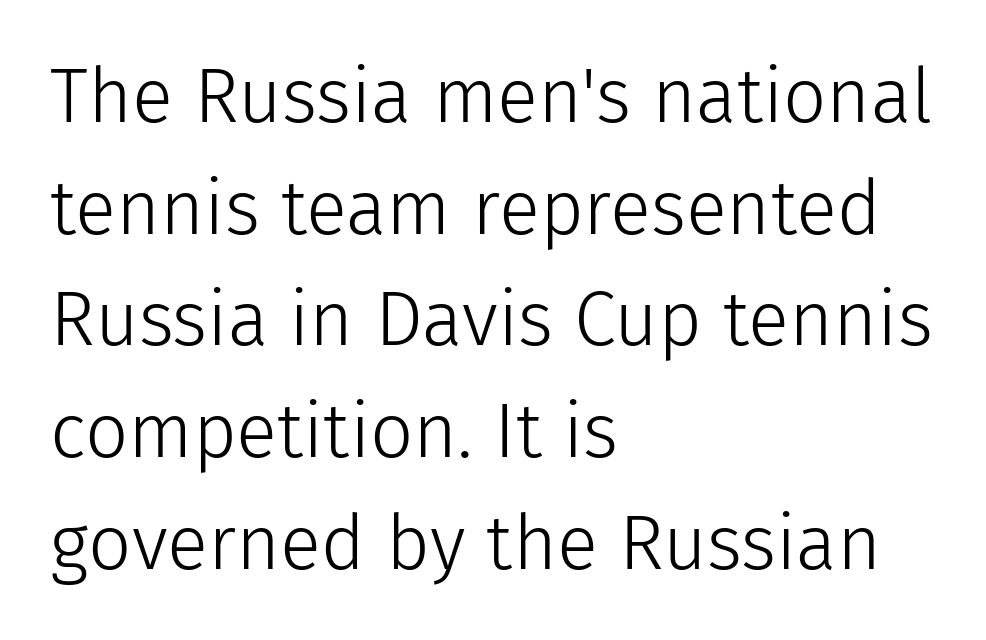
Note the varied advance widths — an 'i' is clearly narrower than an 'm'. Left-aligned paragraph, ragged on the right. Vertically, the passage feels balanced, rows spaced as you'd expect. Is this a sans? Yes — the strokes have no serifs. Decoration check: the copy has no underline.
